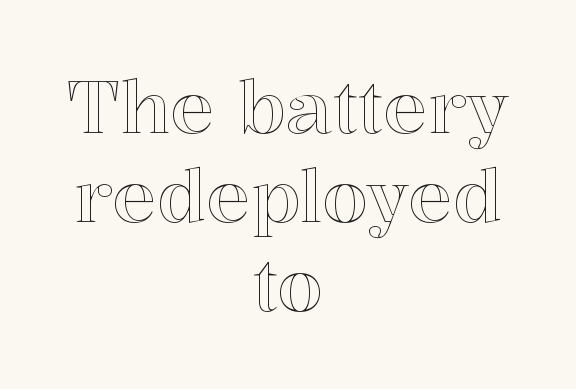
{"italic": "no", "width": "normal", "x_height": "medium", "monospaced": "no", "underline": "no", "align": "center", "line_spacing_ratio": 1.2, "letter_spacing": "normal", "letter_spacing_em": 0.0, "glyph_px": 74}
